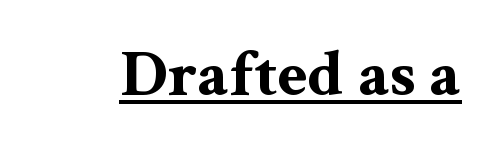
The image shows 67 px bold, wide serif type, upright; set normal letter spacing, underlined; medium stroke contrast and a medium x-height.
